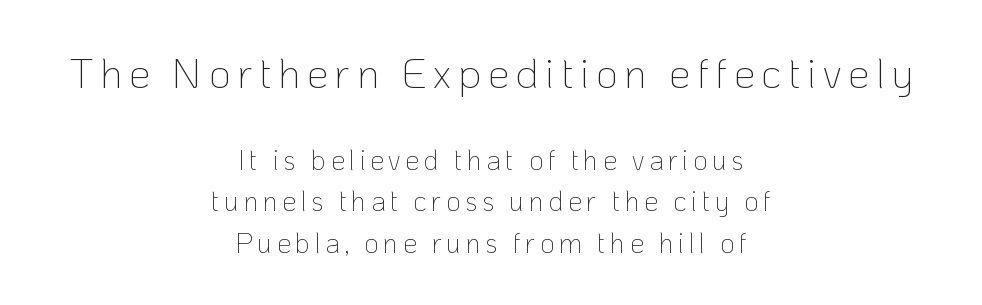
{"serif": "no", "italic": "no", "bold": "no", "weight": "thin", "width": "normal", "stroke_contrast": "low", "x_height": "medium", "monospaced": "no", "underline": "no", "align": "center", "line_spacing": "normal", "line_spacing_ratio": 1.48, "larger_block": "first", "size_ratio": 1.5, "glyph_px": 42}
